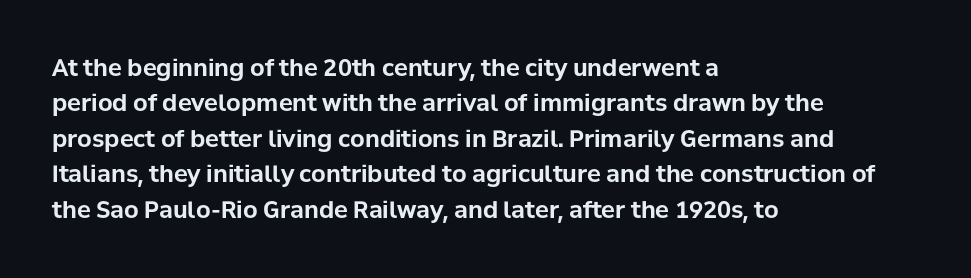
{"italic": "no", "bold": "yes", "underline": "no", "align": "left", "line_spacing": "normal", "line_spacing_ratio": 1.54, "letter_spacing": "normal", "letter_spacing_em": 0.0, "glyph_px": 23}
